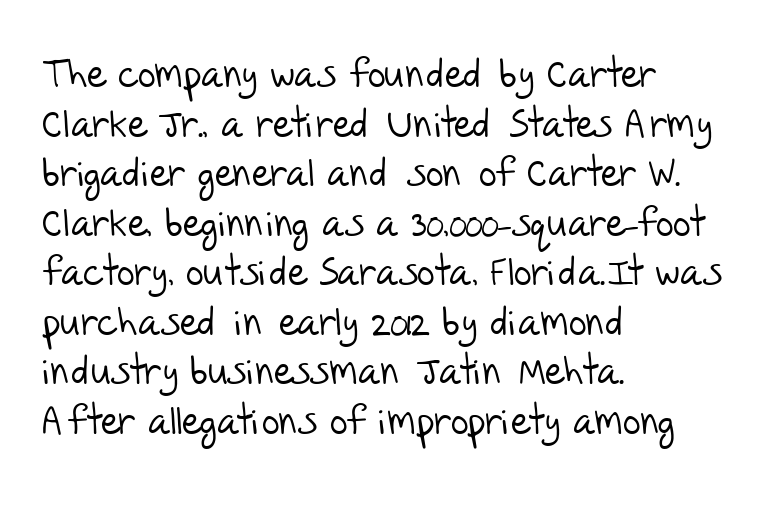
A bare baseline throughout the passage. The font is comparable to plain body text, perhaps lighter. Compared with typical paragraphs, the rows here are spaced about the same. Regarding serifs, this sample does without them.
